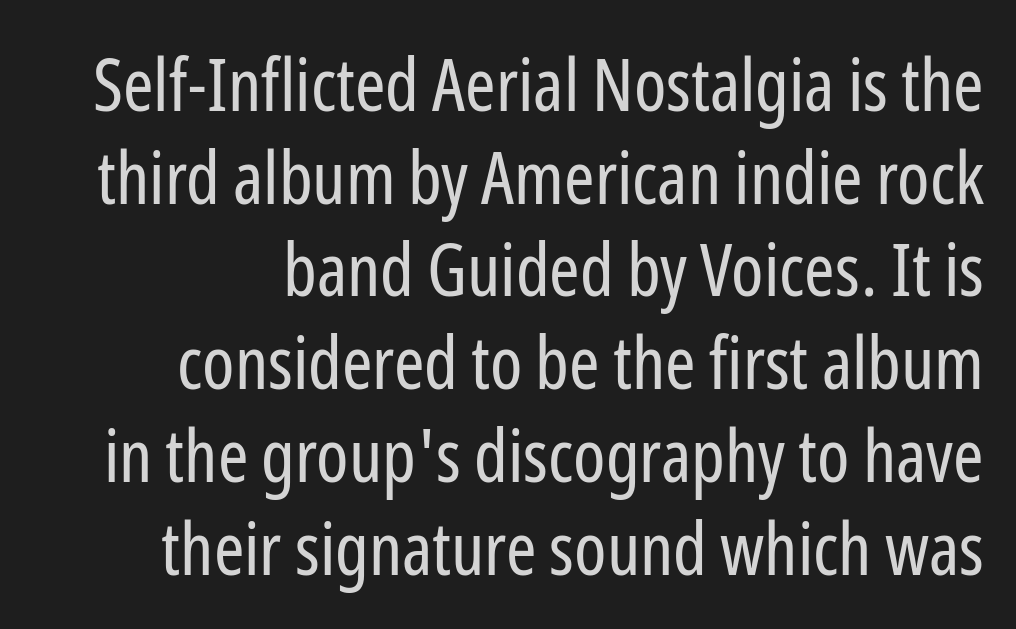
{"serif": "no", "italic": "no", "bold": "no", "weight": "regular", "width": "condensed", "stroke_contrast": "low", "x_height": "medium", "monospaced": "no", "underline": "no", "align": "right", "line_spacing": "normal", "line_spacing_ratio": 1.27, "letter_spacing": "normal", "letter_spacing_em": 0.0, "glyph_px": 73}
